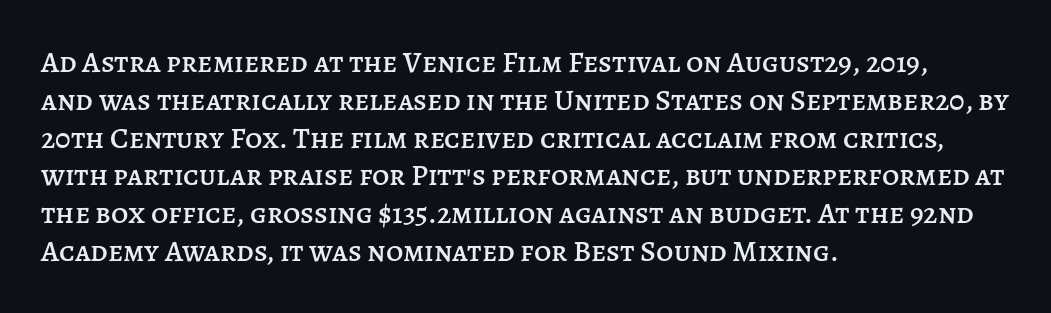
The image shows 30 px text type, upright; set left-aligned, normal line spacing (1.26x), normal letter spacing, not underlined; low stroke contrast and a large x-height.
